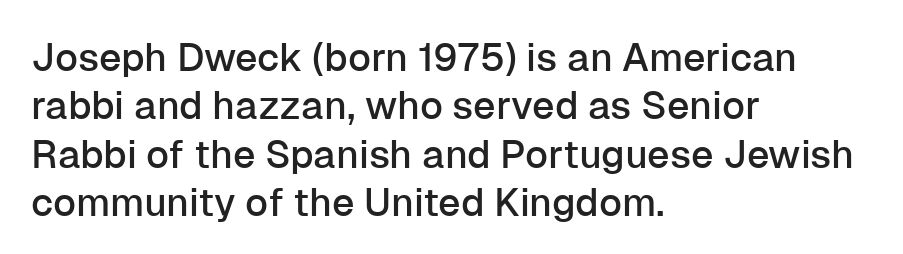
{"serif": "no", "italic": "no", "width": "normal", "stroke_contrast": "low", "x_height": "medium", "monospaced": "no", "underline": "no", "align": "left", "line_spacing_ratio": 1.24, "letter_spacing": "normal", "letter_spacing_em": 0.0, "glyph_px": 39}
